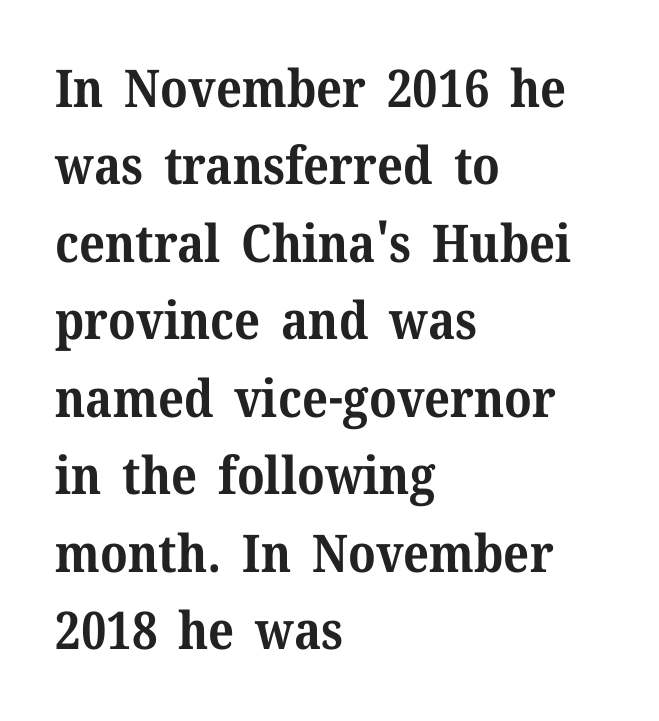
Q: Is the text bold? A: Yes.
Q: Is the text italic (slanted)? A: No, it is upright.
Q: Is the typeface a serif or a sans-serif typeface? A: Serif.
Q: Is the text underlined? A: No.
Q: How is the paragraph aligned? A: Left-aligned.
Q: Is the spacing between letters normal or unusually wide? A: Normal.
Q: Is the spacing between lines tight, normal or loose? A: Normal.
Q: Width (condensed, normal, or wide)? A: Normal.
Q: Stroke contrast? A: Medium.
Q: x-height? A: Medium.
Q: Monospaced? A: No.
